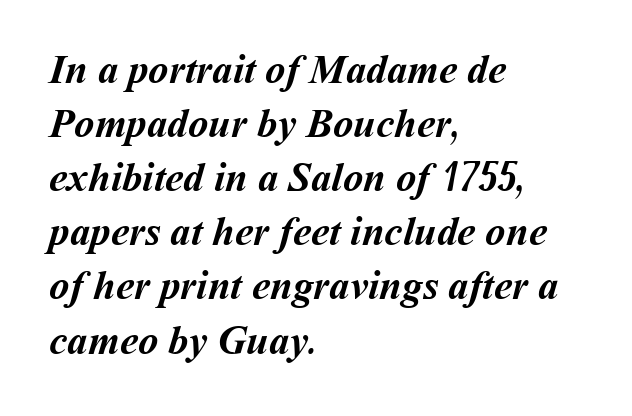
Q: Is the text bold? A: Yes.
Q: Is the text underlined? A: No.
Q: How is the paragraph aligned? A: Left-aligned.
Q: Is the spacing between letters normal or unusually wide? A: Normal.
Q: Is the spacing between lines tight, normal or loose? A: Normal.
Q: Width (condensed, normal, or wide)? A: Normal.
Q: Stroke contrast? A: Medium.
Q: x-height? A: Medium.
Q: Monospaced? A: No.
